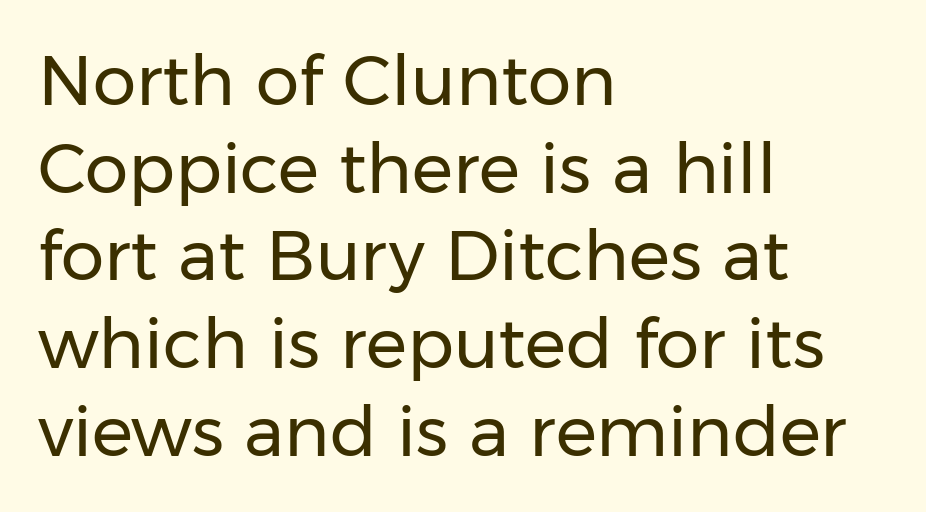
{"serif": "no", "italic": "no", "bold": "no", "weight": "regular", "width": "normal", "stroke_contrast": "low", "x_height": "medium", "monospaced": "no", "underline": "no", "align": "left", "line_spacing": "normal", "line_spacing_ratio": 1.27, "letter_spacing": "normal", "letter_spacing_em": 0.0, "glyph_px": 69}
